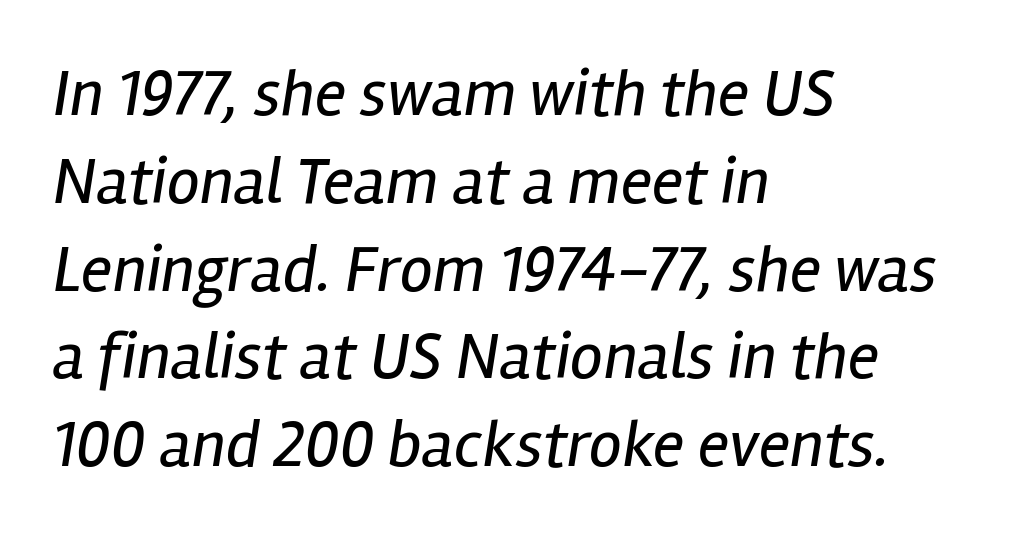
Q: Is the text bold? A: No.
Q: Is the text italic (slanted)? A: Yes, it leans right by about 12 degrees.
Q: Is the text underlined? A: No.
Q: How is the paragraph aligned? A: Left-aligned.
Q: Is the spacing between letters normal or unusually wide? A: Normal.
Q: Is the spacing between lines tight, normal or loose? A: Normal.
Q: Width (condensed, normal, or wide)? A: Condensed.
Q: Stroke contrast? A: Low.
Q: x-height? A: Medium.
Q: Monospaced? A: No.
